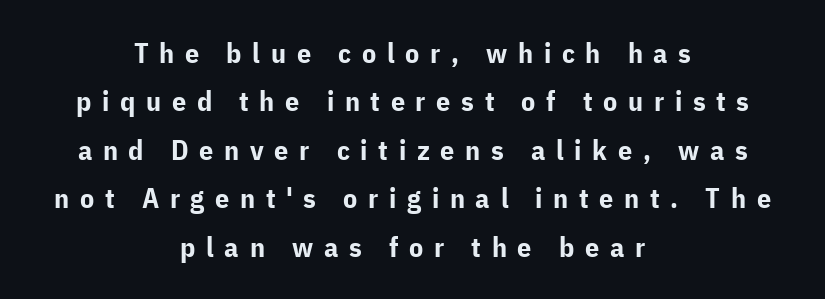
{"serif": "no", "italic": "no", "bold": "yes", "weight": "bold", "width": "normal", "stroke_contrast": "low", "x_height": "medium", "monospaced": "no", "underline": "no", "align": "center", "line_spacing_ratio": 1.73, "letter_spacing": "wide", "letter_spacing_em": 0.38, "glyph_px": 28}
